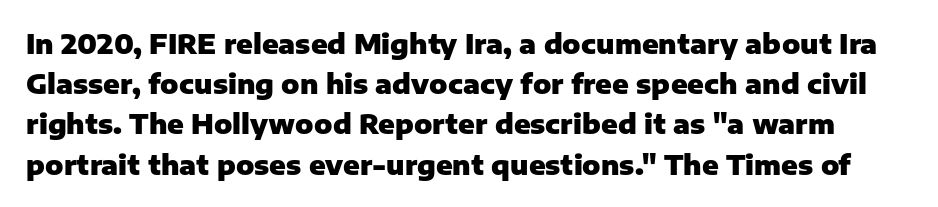
{"italic": "no", "bold": "yes", "underline": "no", "line_spacing": "normal", "line_spacing_ratio": 1.49, "letter_spacing": "normal", "letter_spacing_em": 0.0, "glyph_px": 27}
